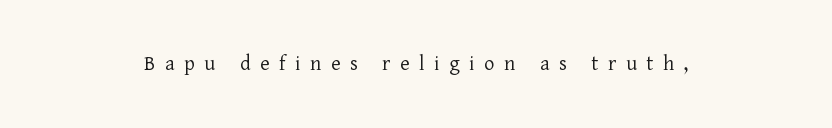
The image shows 22 px text type, upright; set centered, unusually wide letter spacing (+0.44 em), not underlined.
